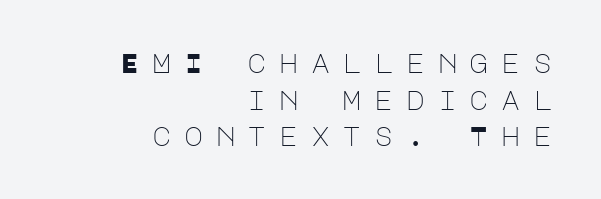
Q: Is the text bold? A: No.
Q: Is the text italic (slanted)? A: No, it is upright.
Q: Is the text underlined? A: No.
Q: How is the paragraph aligned? A: Right-aligned.
Q: Is the spacing between letters normal or unusually wide? A: Unusually wide.
Q: Is the spacing between lines tight, normal or loose? A: Normal.
